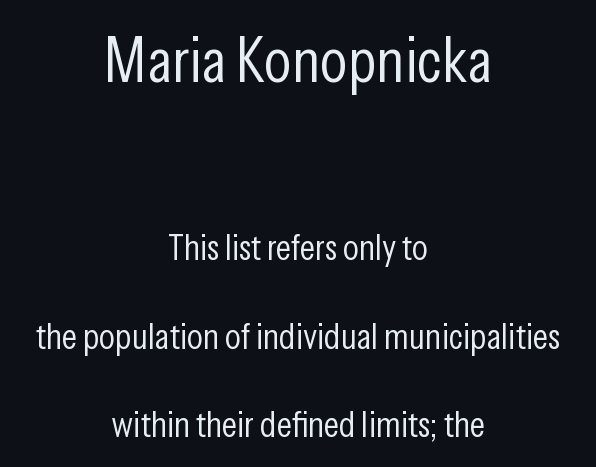
{"serif": "no", "italic": "no", "bold": "no", "weight": "light", "width": "condensed", "stroke_contrast": "low", "x_height": "medium", "monospaced": "no", "underline": "no", "align": "center", "line_spacing": "loose", "line_spacing_ratio": 2.4, "letter_spacing": "normal", "letter_spacing_em": 0.0, "larger_block": "first", "size_ratio": 1.73, "glyph_px": 64}
